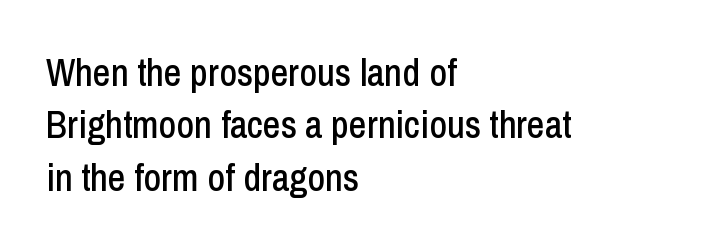
Q: Is the text italic (slanted)? A: No, it is upright.
Q: Is the typeface a serif or a sans-serif typeface? A: Sans-serif.
Q: Is the text underlined? A: No.
Q: How is the paragraph aligned? A: Left-aligned.
Q: Is the spacing between letters normal or unusually wide? A: Normal.
Q: Is the spacing between lines tight, normal or loose? A: Normal.
Q: Width (condensed, normal, or wide)? A: Condensed.
Q: Stroke contrast? A: Low.
Q: x-height? A: Medium.
Q: Monospaced? A: No.
